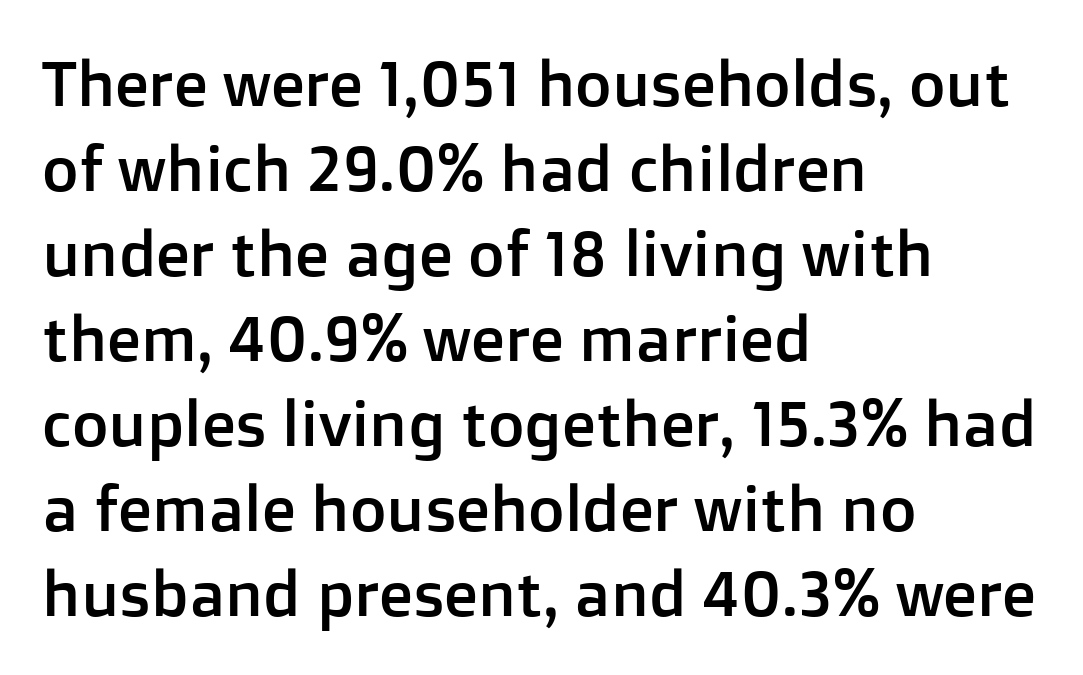
Q: Is the text italic (slanted)? A: No, it is upright.
Q: Is the typeface a serif or a sans-serif typeface? A: Sans-serif.
Q: Is the text underlined? A: No.
Q: How is the paragraph aligned? A: Left-aligned.
Q: Is the spacing between letters normal or unusually wide? A: Normal.
Q: Is the spacing between lines tight, normal or loose? A: Normal.
Q: Width (condensed, normal, or wide)? A: Normal.
Q: Stroke contrast? A: Low.
Q: x-height? A: Medium.
Q: Monospaced? A: No.
